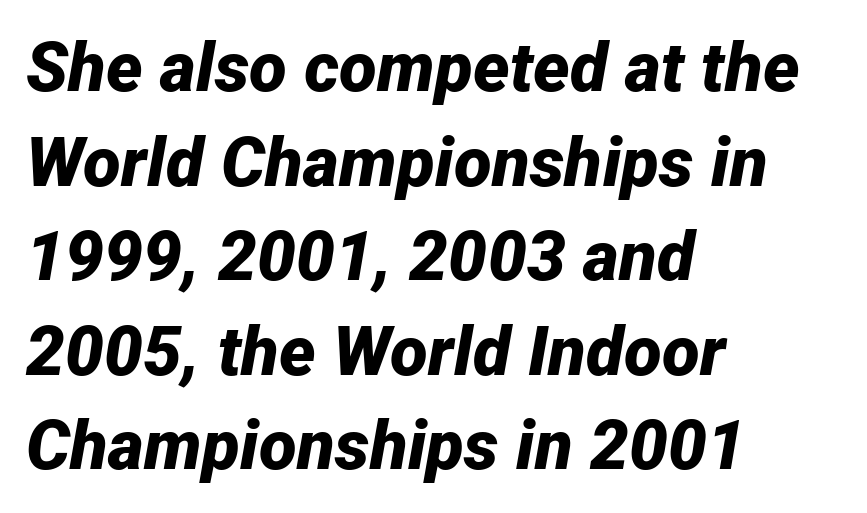
{"italic": "yes", "lean": "right", "slant_degrees": 12, "bold": "yes", "weight": "bold", "width": "normal", "stroke_contrast": "low", "x_height": "medium", "monospaced": "no", "underline": "no", "align": "left", "line_spacing": "normal", "line_spacing_ratio": 1.37, "letter_spacing": "normal", "letter_spacing_em": 0.0, "glyph_px": 69}
